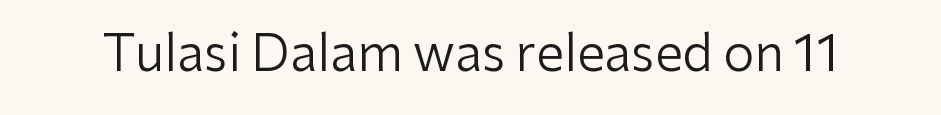
The image shows 50 px regular-weight sans-serif type, upright; set normal letter spacing, not underlined; low stroke contrast and a medium x-height.
